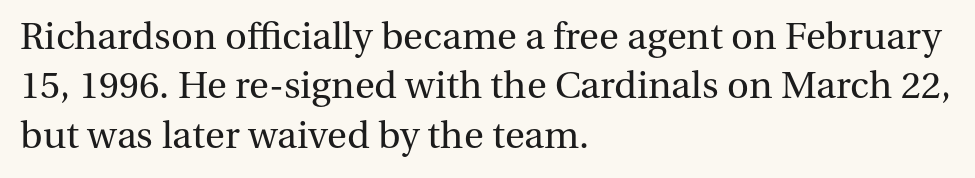
{"serif": "yes", "italic": "no", "bold": "no", "weight": "regular", "width": "normal", "stroke_contrast": "medium", "x_height": "medium", "monospaced": "no", "underline": "no", "align": "left", "line_spacing": "normal", "line_spacing_ratio": 1.3, "letter_spacing": "normal", "letter_spacing_em": 0.0, "glyph_px": 38}
